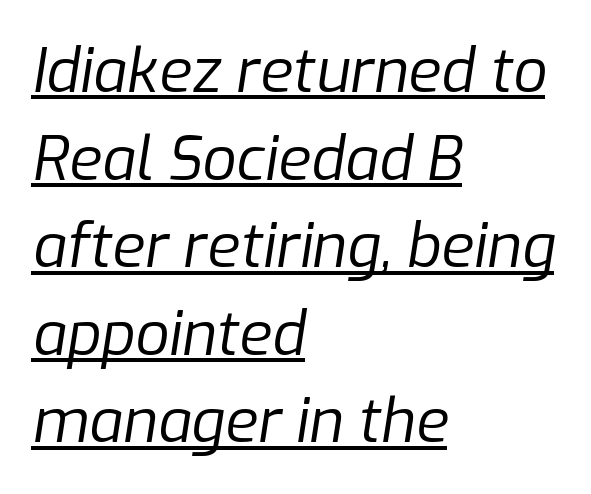
{"italic": "yes", "lean": "right", "slant_degrees": 9, "bold": "no", "weight": "regular", "width": "normal", "stroke_contrast": "low", "x_height": "medium", "monospaced": "no", "underline": "yes", "align": "left", "line_spacing": "normal", "line_spacing_ratio": 1.46, "letter_spacing": "normal", "letter_spacing_em": 0.0, "glyph_px": 60}
